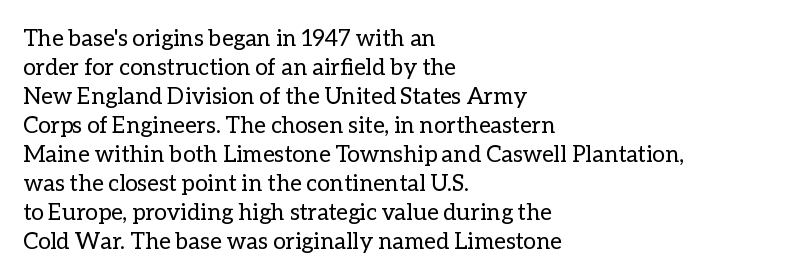
The image shows 23 px text type, upright; set left-aligned, normal line spacing (1.26x), normal letter spacing, not underlined.
